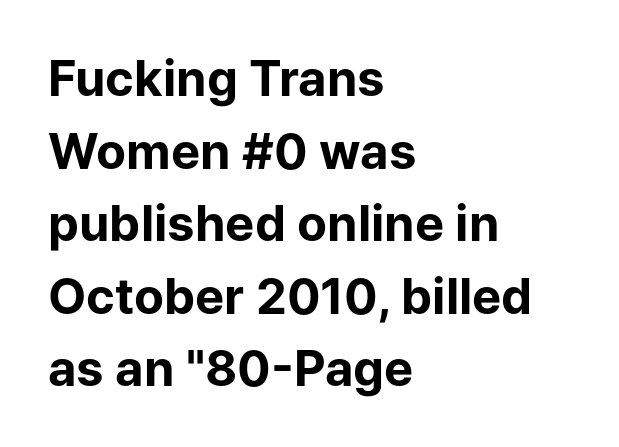
Q: Is the text bold? A: Yes.
Q: Is the text italic (slanted)? A: No, it is upright.
Q: Is the typeface a serif or a sans-serif typeface? A: Sans-serif.
Q: Is the text underlined? A: No.
Q: How is the paragraph aligned? A: Left-aligned.
Q: Is the spacing between letters normal or unusually wide? A: Normal.
Q: Is the spacing between lines tight, normal or loose? A: Normal.
Q: Width (condensed, normal, or wide)? A: Normal.
Q: Stroke contrast? A: Low.
Q: x-height? A: Medium.
Q: Monospaced? A: No.
